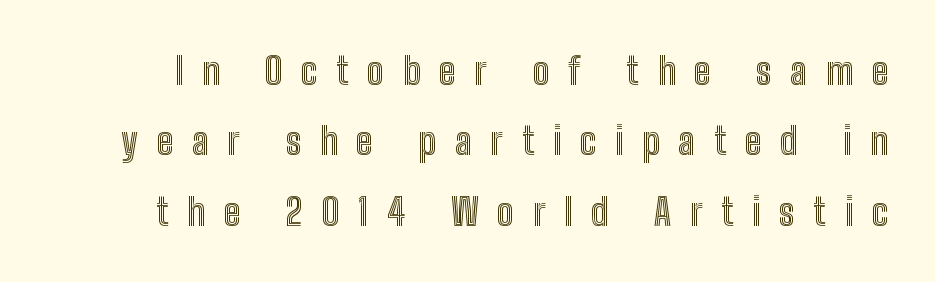
{"italic": "no", "width": "condensed", "x_height": "medium", "monospaced": "no", "underline": "no", "line_spacing_ratio": 1.85, "letter_spacing": "wide", "letter_spacing_em": 0.49, "glyph_px": 38}
